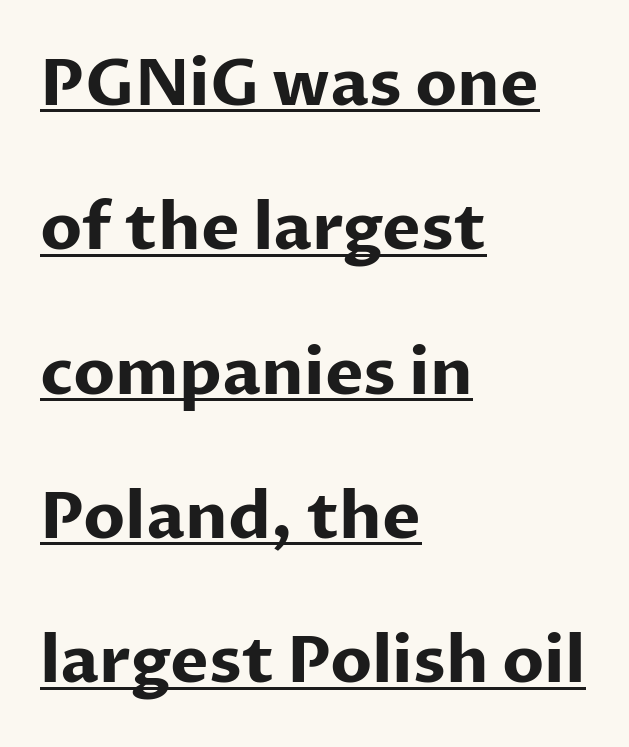
{"serif": "no", "italic": "no", "bold": "yes", "weight": "bold", "width": "normal", "stroke_contrast": "low", "x_height": "medium", "monospaced": "no", "underline": "yes", "align": "left", "line_spacing": "loose", "line_spacing_ratio": 2.22, "letter_spacing": "normal", "letter_spacing_em": 0.0, "glyph_px": 65}
